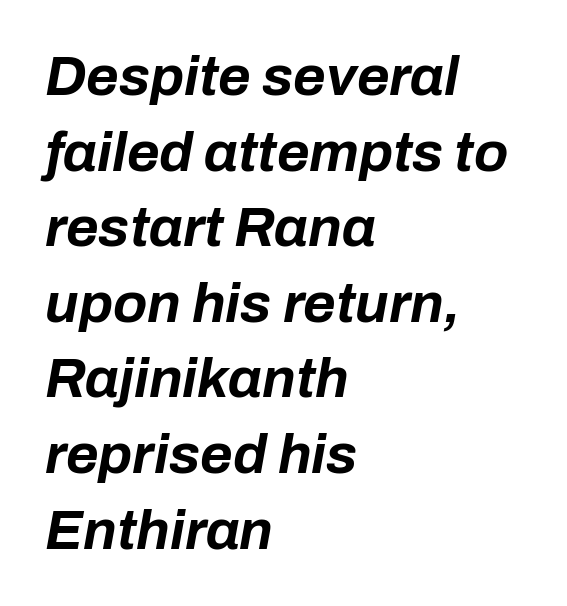
{"italic": "yes", "lean": "right", "slant_degrees": 10, "bold": "yes", "weight": "bold", "width": "normal", "stroke_contrast": "low", "x_height": "medium", "monospaced": "no", "underline": "no", "align": "left", "line_spacing": "normal", "line_spacing_ratio": 1.35, "letter_spacing": "normal", "letter_spacing_em": 0.0, "glyph_px": 56}
